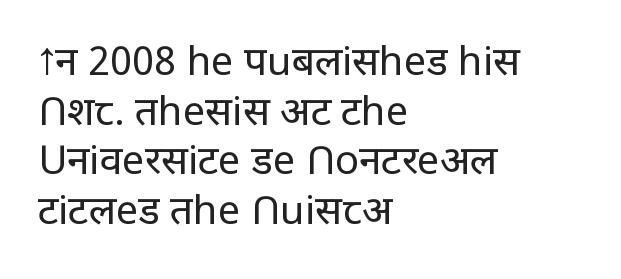
{"serif": "no", "italic": "no", "bold": "no", "weight": "regular", "width": "normal", "stroke_contrast": "low", "x_height": "large", "monospaced": "no", "underline": "no", "align": "left", "line_spacing_ratio": 1.24, "letter_spacing": "normal", "letter_spacing_em": 0.0, "glyph_px": 40}
